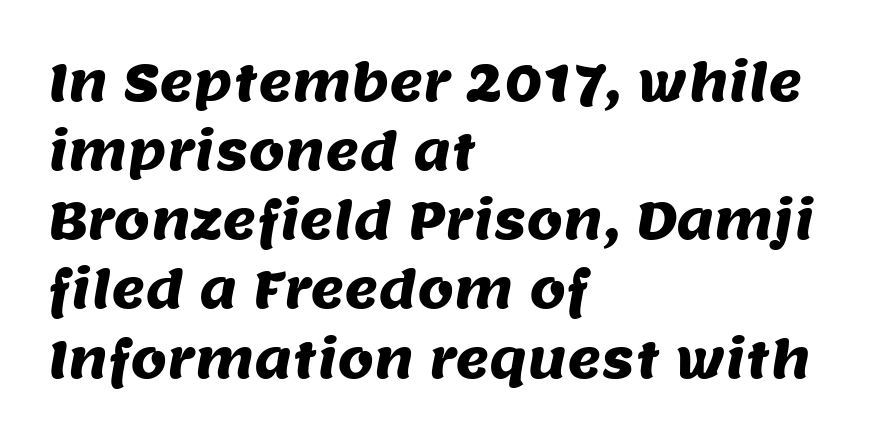
A bare baseline throughout the passage. Examine the stroke ends and you'll find no serifs. Words appear dense and cohesive because spacing is normal. Is this a fixed-width face? No — the glyphs have proportional, varying widths. The rag falls on the right side of this text block. If you measured baseline to baseline, you'd find a middling distance.
